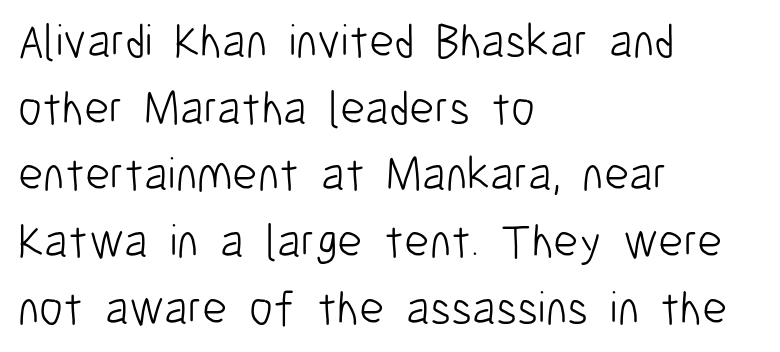
The image shows 48 px light, condensed sans-serif type, upright; set left-aligned, normal line spacing (1.39x), normal letter spacing, not underlined; low stroke contrast and a medium x-height.
